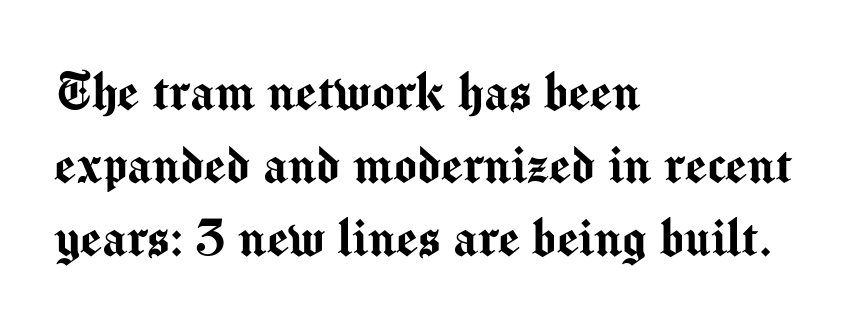
Q: Is the text italic (slanted)? A: No, it is upright.
Q: Is the typeface a serif or a sans-serif typeface? A: Sans-serif.
Q: Is the text underlined? A: No.
Q: How is the paragraph aligned? A: Left-aligned.
Q: Is the spacing between letters normal or unusually wide? A: Normal.
Q: Width (condensed, normal, or wide)? A: Normal.
Q: Stroke contrast? A: Medium.
Q: x-height? A: Medium.
Q: Monospaced? A: No.
